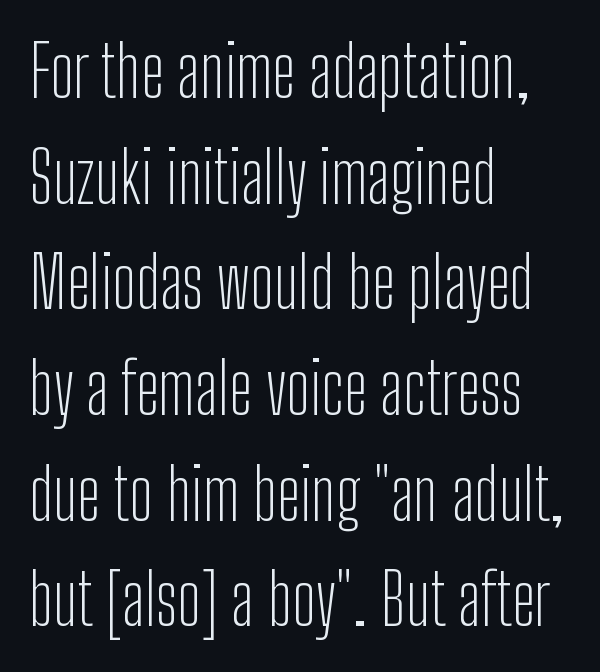
Q: Is the text bold? A: No.
Q: Is the text italic (slanted)? A: No, it is upright.
Q: Is the typeface a serif or a sans-serif typeface? A: Sans-serif.
Q: Is the text underlined? A: No.
Q: How is the paragraph aligned? A: Left-aligned.
Q: Is the spacing between letters normal or unusually wide? A: Normal.
Q: Is the spacing between lines tight, normal or loose? A: Normal.
Q: Width (condensed, normal, or wide)? A: Condensed.
Q: Stroke contrast? A: Low.
Q: x-height? A: Medium.
Q: Monospaced? A: No.
